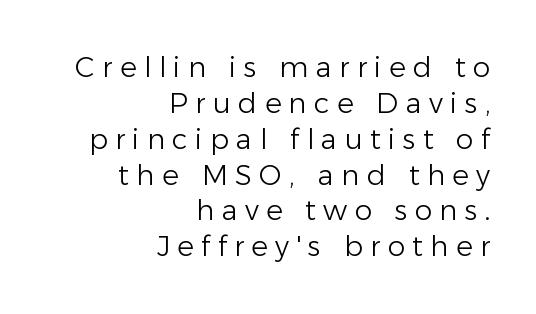
{"serif": "no", "italic": "no", "bold": "no", "weight": "light", "width": "normal", "stroke_contrast": "low", "x_height": "medium", "monospaced": "no", "underline": "no", "align": "right", "line_spacing": "normal", "line_spacing_ratio": 1.28, "letter_spacing": "wide", "letter_spacing_em": 0.26, "glyph_px": 28}
